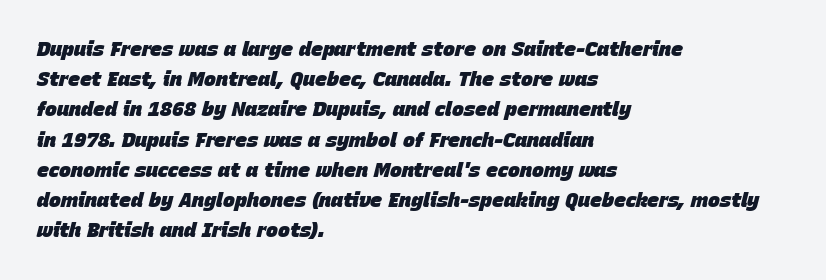
The image shows 20 px bold type, italic (leaning right); set left-aligned, normal line spacing (1.51x), normal letter spacing, not underlined.
